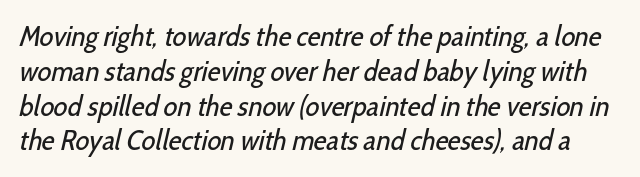
Q: Is the text bold? A: No.
Q: Is the typeface a serif or a sans-serif typeface? A: Sans-serif.
Q: Is the text underlined? A: No.
Q: Is the spacing between letters normal or unusually wide? A: Normal.
Q: Width (condensed, normal, or wide)? A: Condensed.
Q: Stroke contrast? A: Low.
Q: x-height? A: Medium.
Q: Monospaced? A: No.
